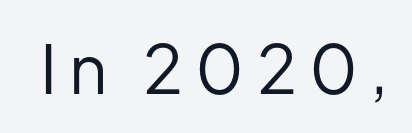
The image shows 67 px regular-weight sans-serif type, upright; set not underlined; low stroke contrast and a medium x-height.
